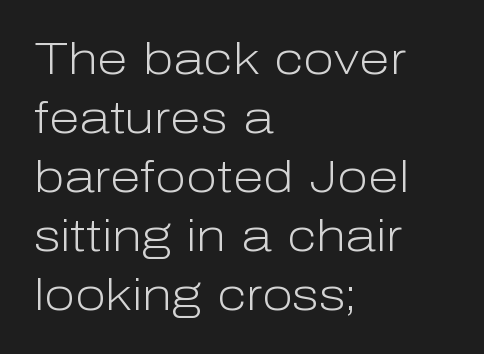
Q: Is the text bold? A: No.
Q: Is the text italic (slanted)? A: No, it is upright.
Q: Is the typeface a serif or a sans-serif typeface? A: Sans-serif.
Q: Is the text underlined? A: No.
Q: How is the paragraph aligned? A: Left-aligned.
Q: Is the spacing between letters normal or unusually wide? A: Normal.
Q: Is the spacing between lines tight, normal or loose? A: Normal.
Q: Width (condensed, normal, or wide)? A: Normal.
Q: Stroke contrast? A: Low.
Q: x-height? A: Medium.
Q: Monospaced? A: No.
